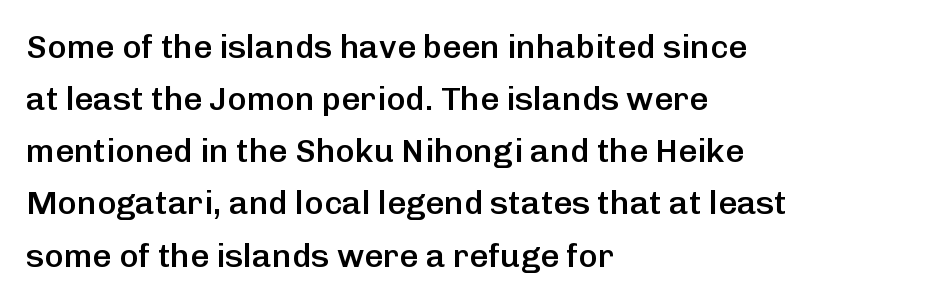
The image shows 33 px semibold sans-serif type, upright; set left-aligned, normal line spacing (1.58x), normal letter spacing, not underlined; low stroke contrast and a medium x-height.
